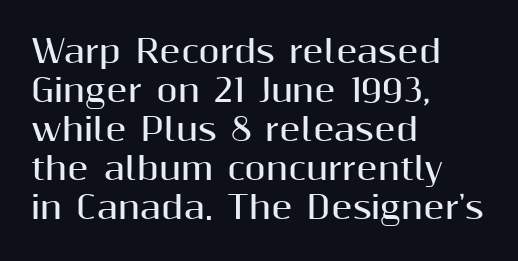
The image shows 31 px bold sans-serif type, upright; set left-aligned, normal line spacing (1.26x), normal letter spacing, not underlined; medium stroke contrast and a medium x-height.
